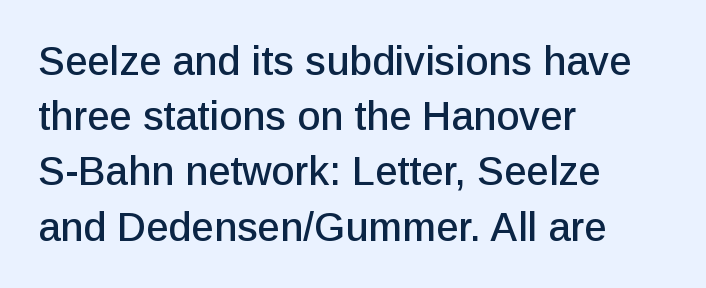
{"serif": "no", "italic": "no", "width": "normal", "stroke_contrast": "low", "x_height": "medium", "monospaced": "no", "underline": "no", "align": "left", "line_spacing": "normal", "line_spacing_ratio": 1.38, "letter_spacing": "normal", "letter_spacing_em": 0.0, "glyph_px": 40}
